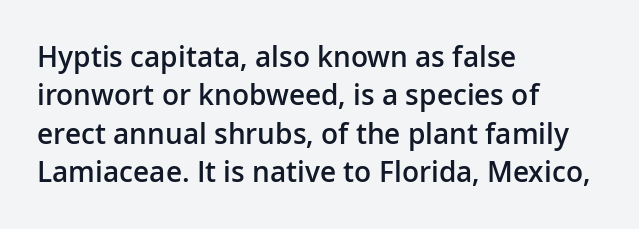
The zone under the glyphs is completely vacant. Style check: upright. You could not count columns in this text — the font is proportionally spaced. I'd call this a sans setting — the letters go barefoot. Glyph-to-glyph distance matches everyday printed text.
